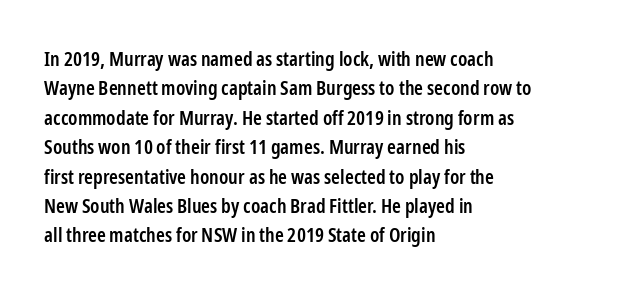
Q: Is the text bold? A: Semi-bold.
Q: Is the text italic (slanted)? A: No, it is upright.
Q: Is the text underlined? A: No.
Q: How is the paragraph aligned? A: Left-aligned.
Q: Is the spacing between letters normal or unusually wide? A: Normal.
Q: Is the spacing between lines tight, normal or loose? A: Normal.
